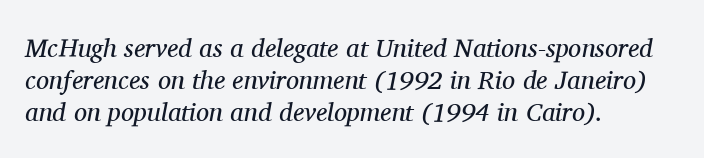
Q: Is the text bold? A: No.
Q: Is the text italic (slanted)? A: Yes, it leans right by about 11 degrees.
Q: Is the text underlined? A: No.
Q: How is the paragraph aligned? A: Left-aligned.
Q: Is the spacing between letters normal or unusually wide? A: Normal.
